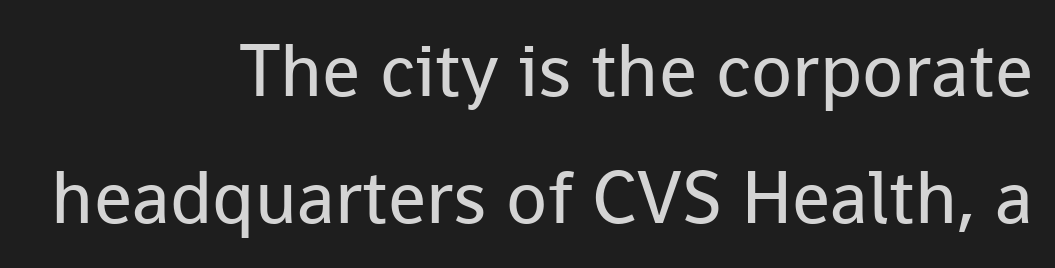
This sample has the flowing, uneven cadence of proportional lettering. Heft: none added — not bold. A flush-right, rag-left setting is used for this passage. Clear beneath every line of the passage. Honestly, the row spacing looks completely unremarkable. The axis of the letterforms is exactly vertical.
